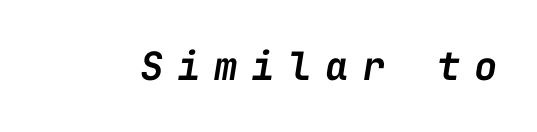
The image shows 39 px semibold type, italic (leaning right), monospaced; set unusually wide letter spacing (+0.35 em), not underlined; low stroke contrast and a medium x-height.
